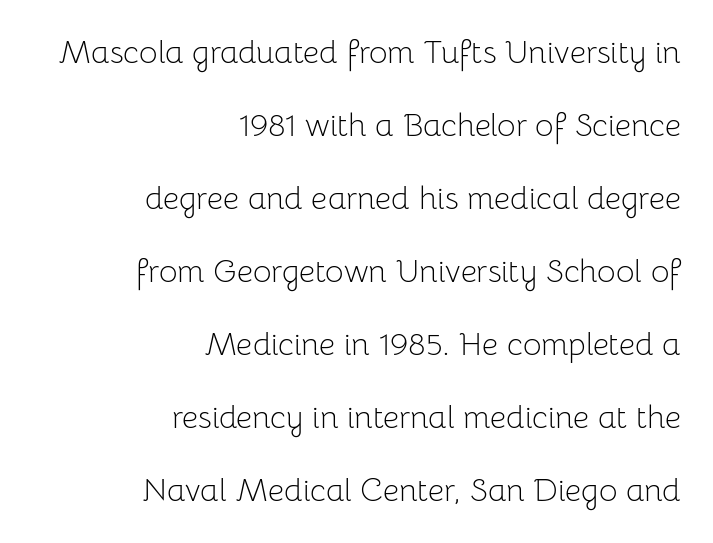
Q: Is the text bold? A: No.
Q: Is the text italic (slanted)? A: No, it is upright.
Q: Is the typeface a serif or a sans-serif typeface? A: Sans-serif.
Q: Is the text underlined? A: No.
Q: How is the paragraph aligned? A: Right-aligned.
Q: Is the spacing between letters normal or unusually wide? A: Normal.
Q: Is the spacing between lines tight, normal or loose? A: Loose.
Q: Width (condensed, normal, or wide)? A: Normal.
Q: Stroke contrast? A: Low.
Q: x-height? A: Medium.
Q: Monospaced? A: No.
